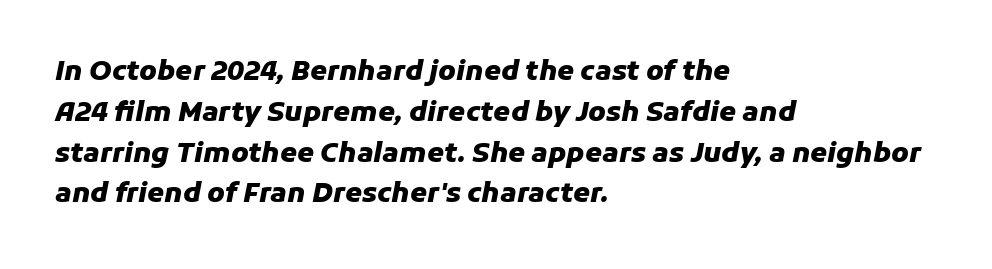
The image shows 27 px bold type, italic (leaning right); set left-aligned, normal line spacing (1.51x), normal letter spacing, not underlined.
